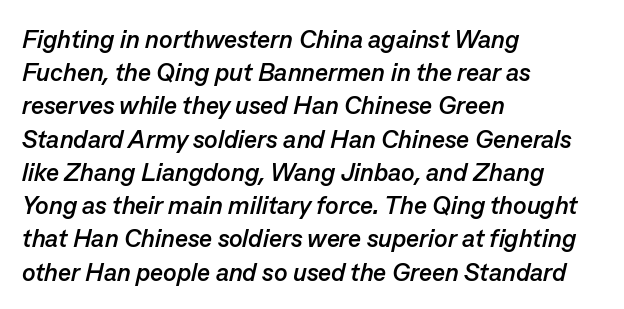
There's an unmistakable incline to the writing here. Pretty heavy lettering here — definitely bold. Honestly, there is no underline to notice here at all. Quick note: interline space is typical. The face used here is rendered with its standard letterfit. These lines stack with their left ends in a neat column.
